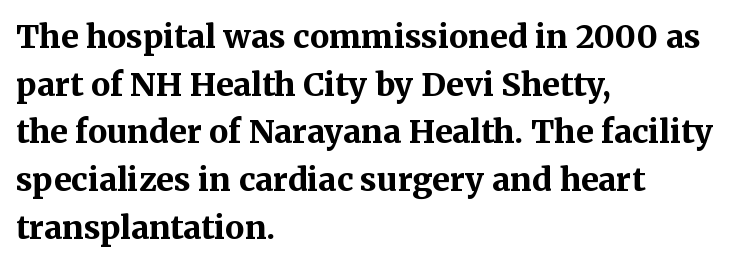
The image shows 32 px bold serif type, upright; set left-aligned, normal line spacing (1.49x), normal letter spacing, not underlined; medium stroke contrast and a medium x-height.
